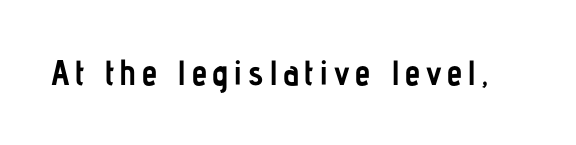
{"serif": "no", "italic": "no", "bold": "yes", "weight": "semibold", "width": "condensed", "stroke_contrast": "low", "x_height": "medium", "monospaced": "no", "underline": "no", "glyph_px": 35}
